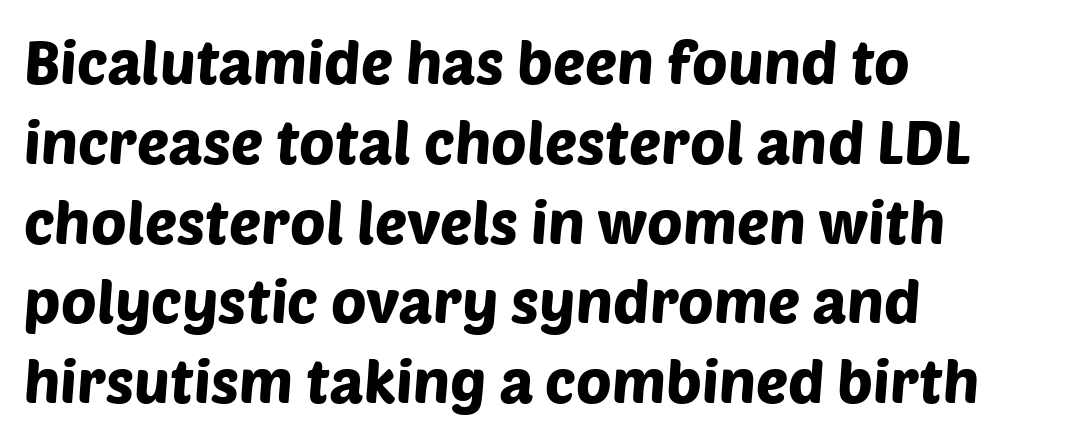
{"serif": "no", "width": "normal", "stroke_contrast": "low", "x_height": "large", "monospaced": "no", "underline": "no", "align": "left", "line_spacing": "normal", "line_spacing_ratio": 1.33, "letter_spacing": "normal", "letter_spacing_em": 0.0, "glyph_px": 60}
